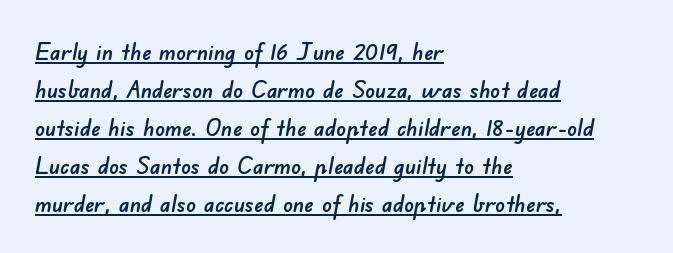
Q: Is the text underlined? A: Yes.
Q: How is the paragraph aligned? A: Left-aligned.
Q: Is the spacing between letters normal or unusually wide? A: Normal.
Q: Is the spacing between lines tight, normal or loose? A: Normal.
